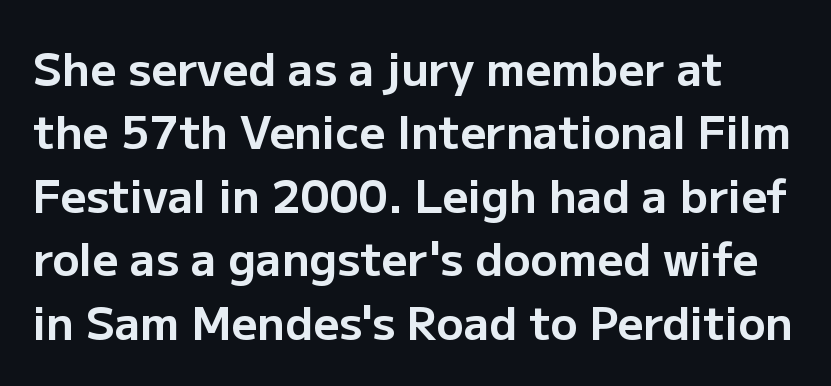
Q: Is the text bold? A: Yes.
Q: Is the text italic (slanted)? A: No, it is upright.
Q: Is the typeface a serif or a sans-serif typeface? A: Sans-serif.
Q: Is the text underlined? A: No.
Q: Is the spacing between letters normal or unusually wide? A: Normal.
Q: Is the spacing between lines tight, normal or loose? A: Normal.
Q: Width (condensed, normal, or wide)? A: Normal.
Q: Stroke contrast? A: Low.
Q: x-height? A: Medium.
Q: Monospaced? A: No.
